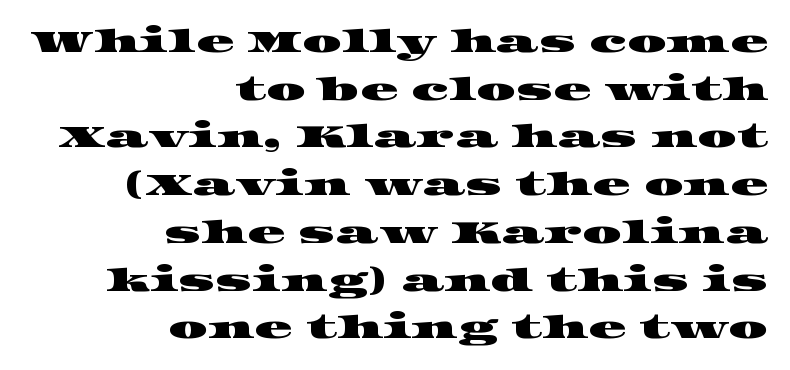
Line endings align vertically; line beginnings do not. Underlining? Definitely not there. Nothing unusual about the tracking: characters are spaced as the font intends. Typographically, this falls in the serif category. Summary of vertical rhythm: regular, with standard interline spacing.
